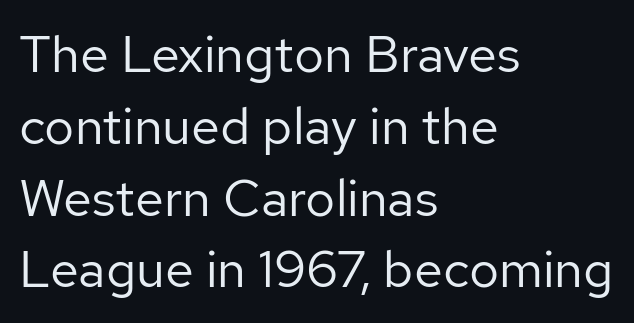
The image shows 52 px regular-weight sans-serif type, upright; set left-aligned, normal line spacing (1.38x), normal letter spacing, not underlined; low stroke contrast and a medium x-height.
